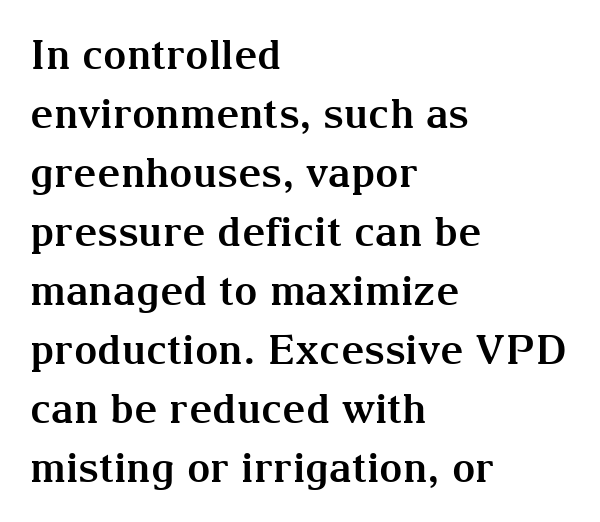
This sample uses a serif face. The lines sit at an ordinary, default distance from one another. Looks like regular typesetting: each glyph gets only the width it needs. You can tell it's not italic because the verticals are truly vertical. Check the space under the baseline: it is left empty.
